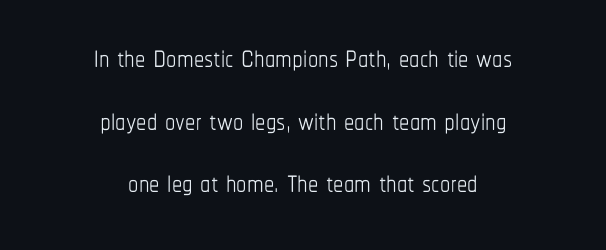
The image shows 41 px thin, condensed type, upright; set centered, normal line spacing (1.53x), normal letter spacing, not underlined; low stroke contrast and a medium x-height.
